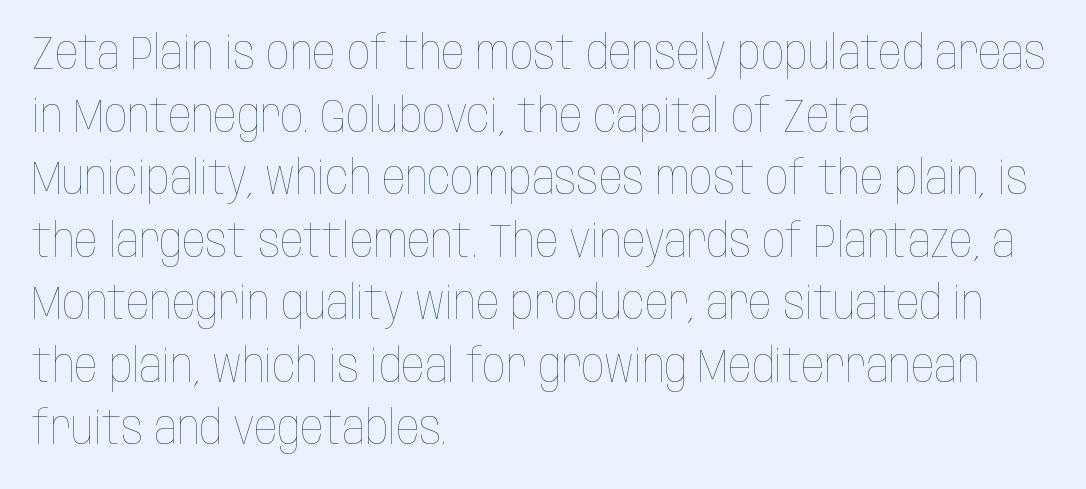
The image shows 46 px thin, condensed type, upright; set left-aligned, normal line spacing (1.36x), normal letter spacing, not underlined; low stroke contrast and a large x-height.
